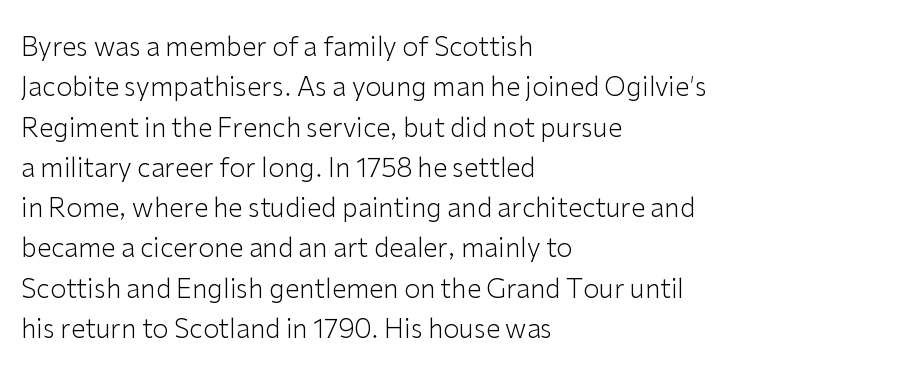
Check the space under the baseline: it is left empty. The type sits square on the baseline with zero lean. Line spacing here is normal. Casual observation: everything's shoved over to the left. Honestly, the letter spacing is just normal — you wouldn't notice it.
